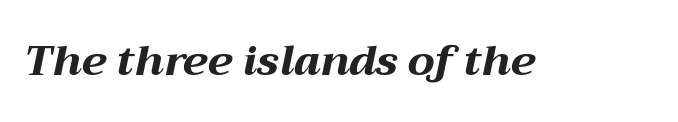
{"italic": "yes", "lean": "right", "slant_degrees": 12, "bold": "yes", "weight": "bold", "width": "wide", "stroke_contrast": "medium", "x_height": "medium", "monospaced": "no", "underline": "no", "letter_spacing": "normal", "letter_spacing_em": 0.0, "glyph_px": 42}
